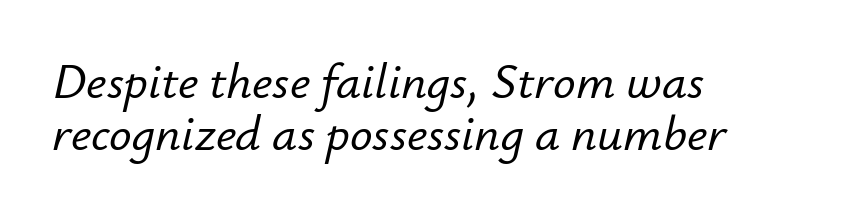
The image shows 50 px text type, italic (leaning right); set left-aligned, tight line spacing (1.05x), normal letter spacing, not underlined; low stroke contrast and a small x-height.
